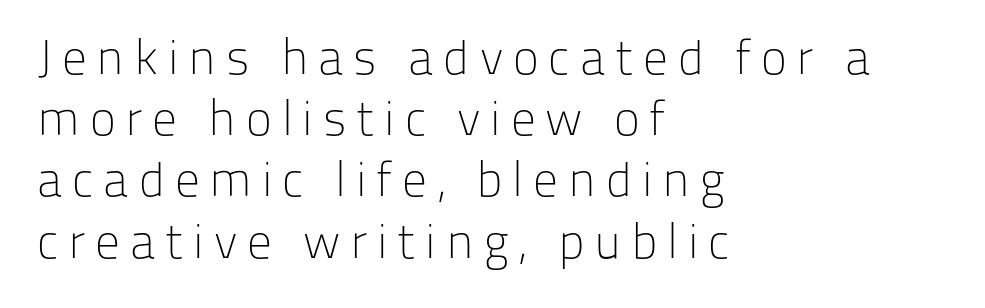
Q: Is the text bold? A: No.
Q: Is the text italic (slanted)? A: No, it is upright.
Q: Is the typeface a serif or a sans-serif typeface? A: Sans-serif.
Q: Is the text underlined? A: No.
Q: How is the paragraph aligned? A: Left-aligned.
Q: Is the spacing between letters normal or unusually wide? A: Unusually wide.
Q: Is the spacing between lines tight, normal or loose? A: Normal.
Q: Width (condensed, normal, or wide)? A: Normal.
Q: Stroke contrast? A: Low.
Q: x-height? A: Medium.
Q: Monospaced? A: No.
